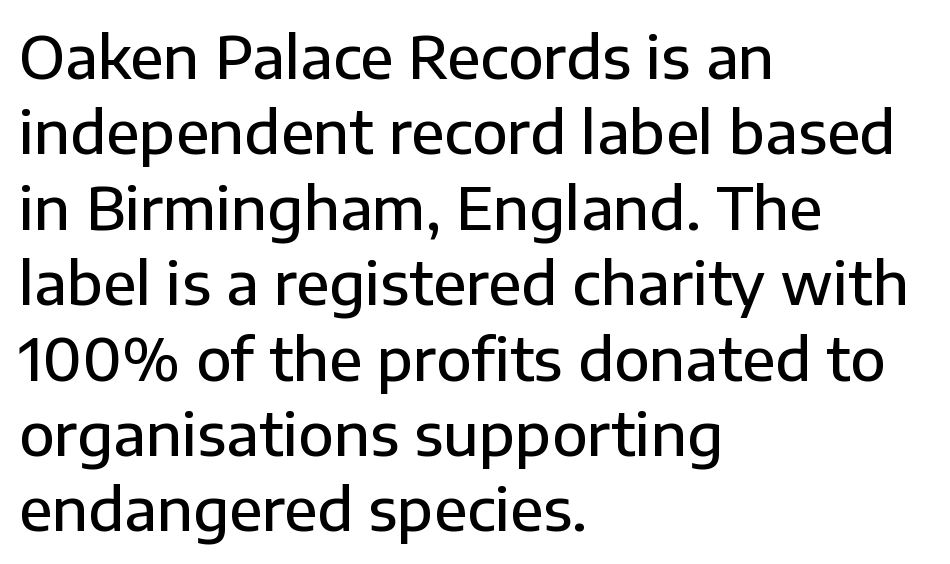
Q: Is the text bold? A: Semi-bold.
Q: Is the text italic (slanted)? A: No, it is upright.
Q: Is the typeface a serif or a sans-serif typeface? A: Sans-serif.
Q: Is the text underlined? A: No.
Q: How is the paragraph aligned? A: Left-aligned.
Q: Is the spacing between letters normal or unusually wide? A: Normal.
Q: Is the spacing between lines tight, normal or loose? A: Normal.
Q: Width (condensed, normal, or wide)? A: Normal.
Q: Stroke contrast? A: Low.
Q: x-height? A: Medium.
Q: Monospaced? A: No.
